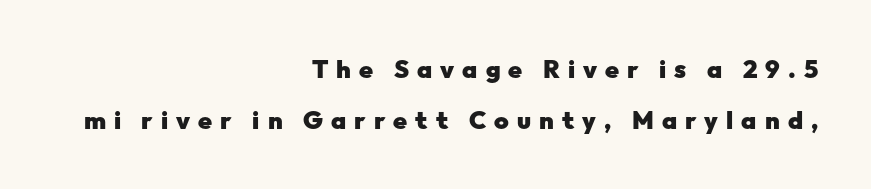
Thick stems and heavy bowls — unmistakably bold. Is there any slant? The stems are plumb. Regarding leading, the lines here are spaced well apart. Underline: absent.
